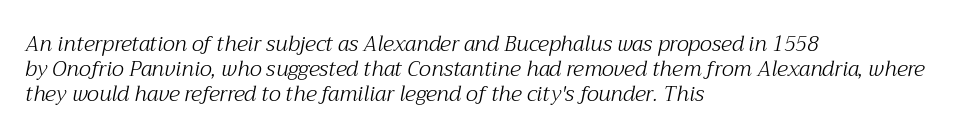
Q: Is the text bold? A: No.
Q: Is the text italic (slanted)? A: Yes, it leans right by about 12 degrees.
Q: Is the text underlined? A: No.
Q: How is the paragraph aligned? A: Left-aligned.
Q: Is the spacing between letters normal or unusually wide? A: Normal.
